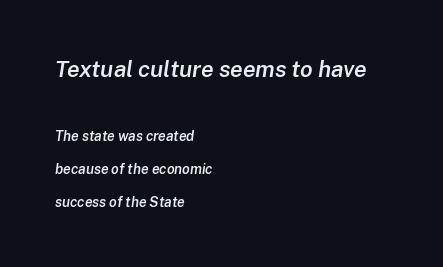
Notice the strokes are somewhat thickened but not fully heavy: this is a semibold. These lines were composed using italics. Typesetter's note — upper block bumped up in size, lower block left smaller. Default kerning and tracking; the words read as compact shapes. Typeset ragged right — the left edge is the straight one. Successive baselines arrive slowly, with a big drop between each.
